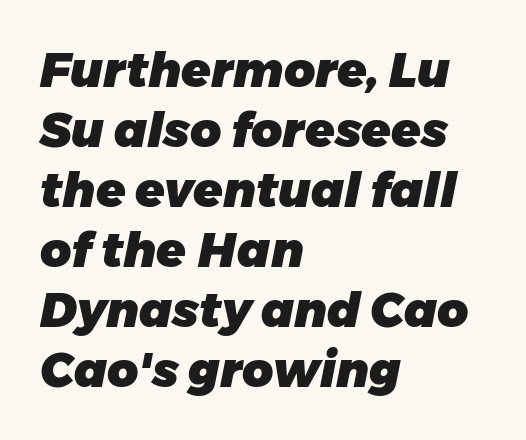
Vertical spacing — default. Designer's note — italics engaged. The passage shown is typed in a proportional face where columns would drift. Tracking value appears to be zero — textbook default spacing. The characters look thick and weighty, a clear bold. Horizontally, the lines are justified to the leading edge only.
